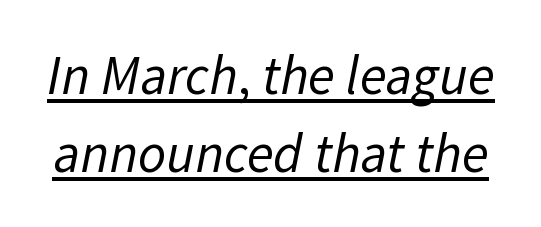
{"serif": "no", "bold": "no", "weight": "regular", "width": "normal", "stroke_contrast": "low", "x_height": "medium", "monospaced": "no", "underline": "yes", "line_spacing": "normal", "line_spacing_ratio": 1.41, "letter_spacing": "normal", "letter_spacing_em": 0.0, "glyph_px": 55}
